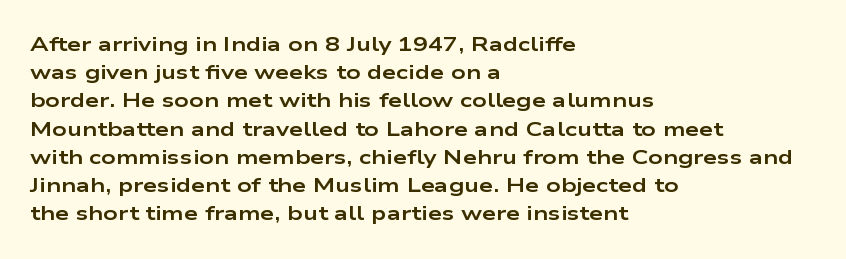
Upright lettering throughout. Each line starts at the same left margin while the right side varies. The passage shown has conventional tracking throughout. The glyphs have the mass of a bold cut. Summary of vertical rhythm: regular, with standard interline spacing. Words float on clear page, feet unadorned.
